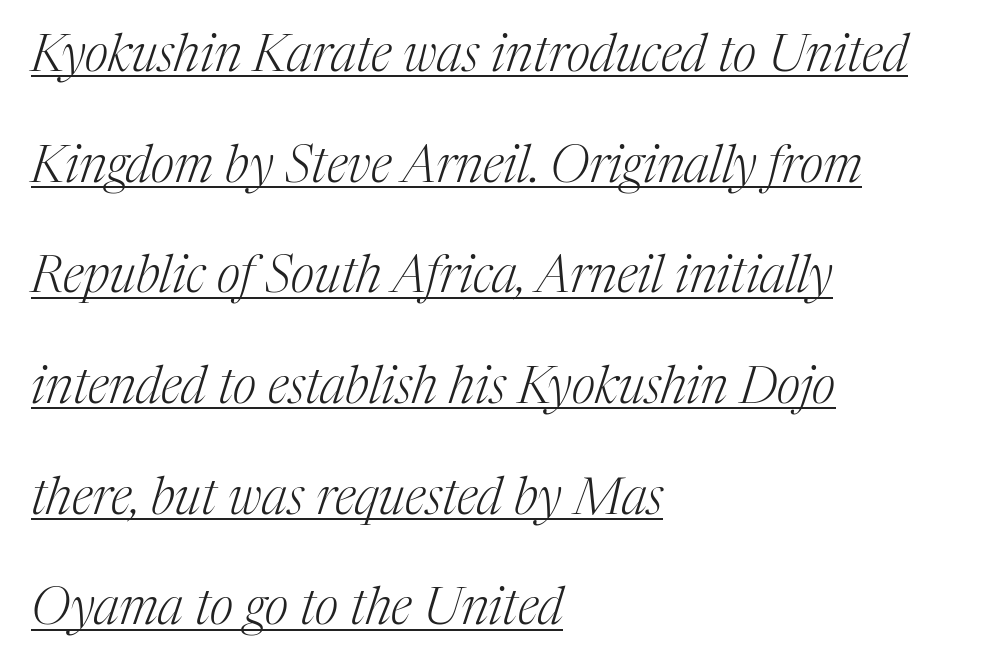
Q: Is the text bold? A: No.
Q: Is the text italic (slanted)? A: Yes, it leans right by about 17 degrees.
Q: Is the typeface a serif or a sans-serif typeface? A: Serif.
Q: Is the text underlined? A: Yes.
Q: How is the paragraph aligned? A: Left-aligned.
Q: Is the spacing between letters normal or unusually wide? A: Normal.
Q: Is the spacing between lines tight, normal or loose? A: Loose.
Q: Width (condensed, normal, or wide)? A: Normal.
Q: Stroke contrast? A: Medium.
Q: x-height? A: Medium.
Q: Monospaced? A: No.
